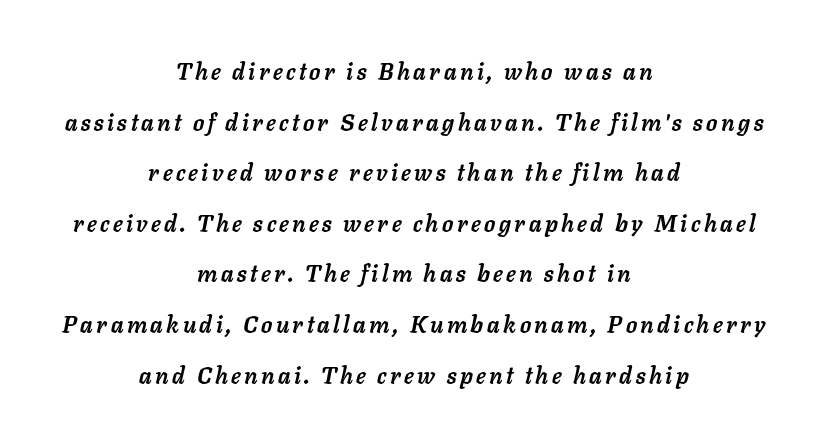
Q: Is the text bold? A: Yes.
Q: Is the text italic (slanted)? A: Yes, it leans right by about 11 degrees.
Q: Is the text underlined? A: No.
Q: How is the paragraph aligned? A: Centered.
Q: Is the spacing between lines tight, normal or loose? A: Loose.
